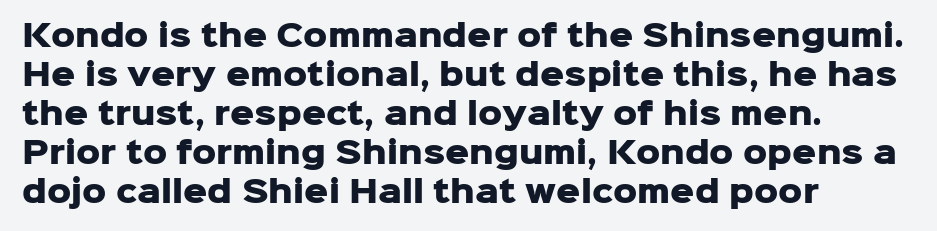
Tall strokes in this sample are plumb rather than angled. Only glyphs here, with clear space below each row. Looks like regular typesetting: each glyph gets only the width it needs. The face used here has the dense, thick strokes of a bold.
